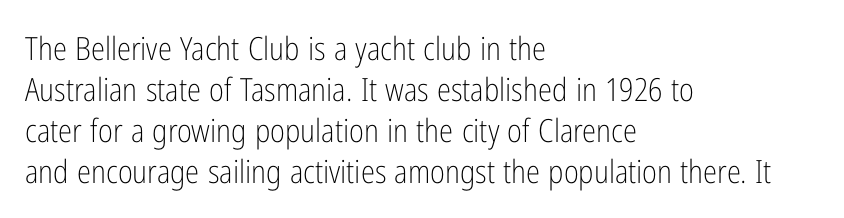
Q: Is the text bold? A: No.
Q: Is the text italic (slanted)? A: No, it is upright.
Q: Is the typeface a serif or a sans-serif typeface? A: Sans-serif.
Q: Is the text underlined? A: No.
Q: How is the paragraph aligned? A: Left-aligned.
Q: Is the spacing between letters normal or unusually wide? A: Normal.
Q: Is the spacing between lines tight, normal or loose? A: Normal.
Q: Width (condensed, normal, or wide)? A: Condensed.
Q: Stroke contrast? A: Low.
Q: x-height? A: Medium.
Q: Monospaced? A: No.
